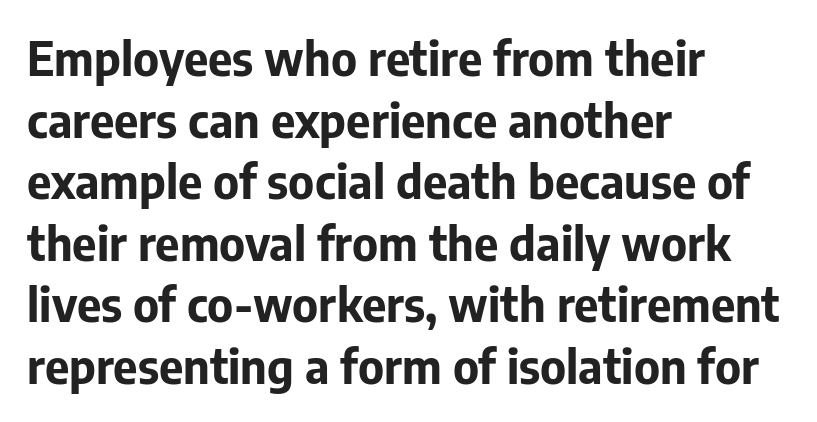
Q: Is the text bold? A: Yes.
Q: Is the text italic (slanted)? A: No, it is upright.
Q: Is the typeface a serif or a sans-serif typeface? A: Sans-serif.
Q: Is the text underlined? A: No.
Q: How is the paragraph aligned? A: Left-aligned.
Q: Is the spacing between letters normal or unusually wide? A: Normal.
Q: Is the spacing between lines tight, normal or loose? A: Normal.
Q: Width (condensed, normal, or wide)? A: Normal.
Q: Stroke contrast? A: Low.
Q: x-height? A: Medium.
Q: Monospaced? A: No.
